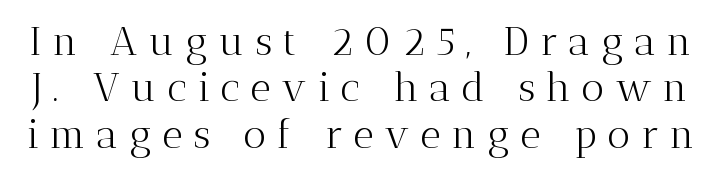
These lines were composed using upright roman letters. Character widths vary here, with narrow letters taking less room than wide ones. This is not heavy type; no bold has been used. The passage shown has open, widely tracked lettering throughout.
